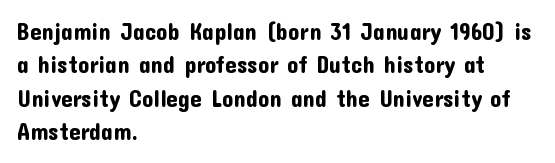
{"italic": "no", "underline": "no", "align": "left", "line_spacing": "normal", "line_spacing_ratio": 1.45, "letter_spacing": "normal", "letter_spacing_em": 0.0, "glyph_px": 23}
